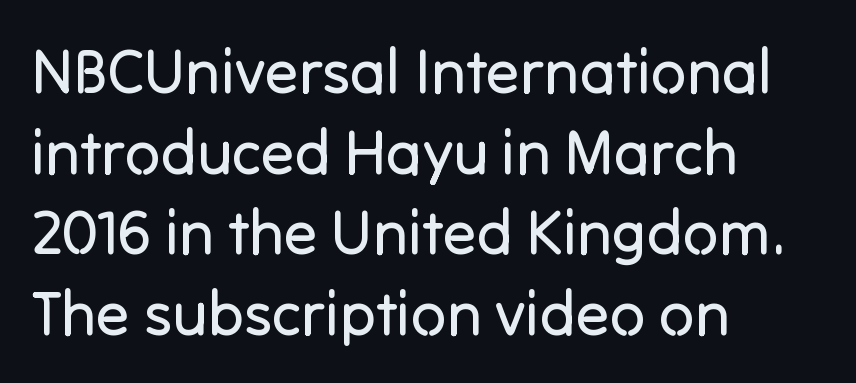
Q: Is the text bold? A: No.
Q: Is the text italic (slanted)? A: No, it is upright.
Q: Is the typeface a serif or a sans-serif typeface? A: Sans-serif.
Q: Is the text underlined? A: No.
Q: How is the paragraph aligned? A: Left-aligned.
Q: Is the spacing between letters normal or unusually wide? A: Normal.
Q: Is the spacing between lines tight, normal or loose? A: Normal.
Q: Width (condensed, normal, or wide)? A: Normal.
Q: Stroke contrast? A: Low.
Q: x-height? A: Medium.
Q: Monospaced? A: No.
